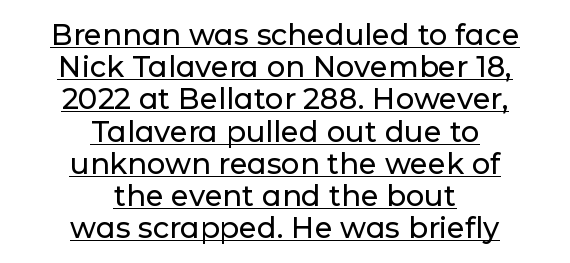
The image shows 29 px sans-serif type, upright; set centered, tight line spacing (1.11x), normal letter spacing, underlined; low stroke contrast and a medium x-height.
